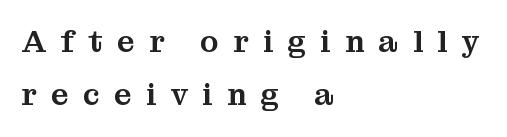
The image shows 31 px serif type, upright; set left-aligned, line spacing 1.72x, unusually wide letter spacing (+0.46 em), not underlined; medium stroke contrast and a medium x-height.
